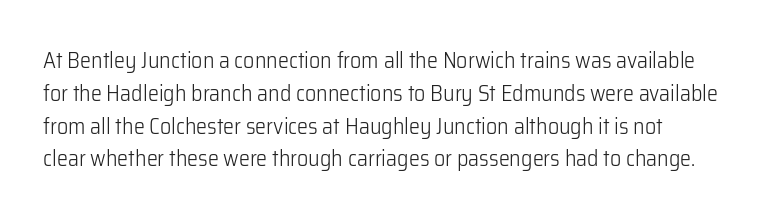
{"italic": "no", "bold": "no", "underline": "no", "align": "left", "line_spacing": "normal", "line_spacing_ratio": 1.49, "letter_spacing": "normal", "letter_spacing_em": 0.0, "glyph_px": 22}
